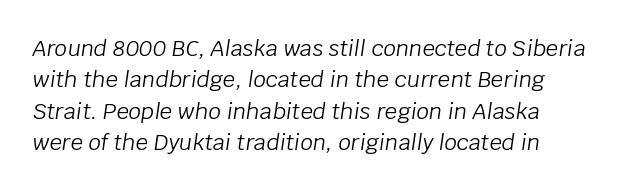
Weight: in the light-to-regular range. Tall strokes in this sample are angled rather than plumb. Letter spacing: default. The baseline area is clear.
